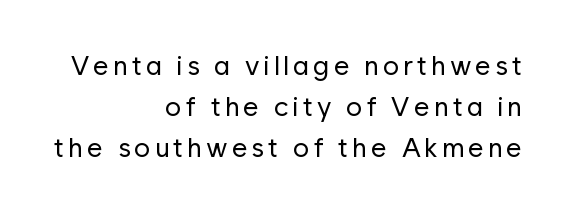
The image shows 27 px text type, upright; set right-aligned, normal line spacing (1.51x), not underlined.
